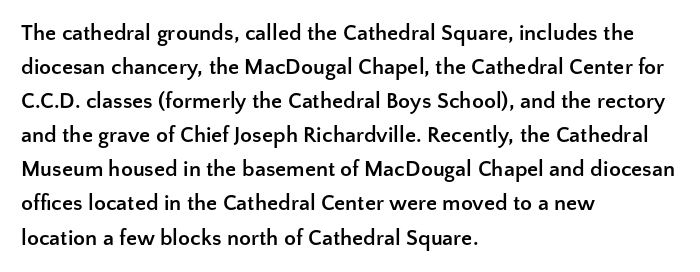
The image shows 22 px bold type, upright; set left-aligned, normal line spacing (1.55x), normal letter spacing, not underlined.
